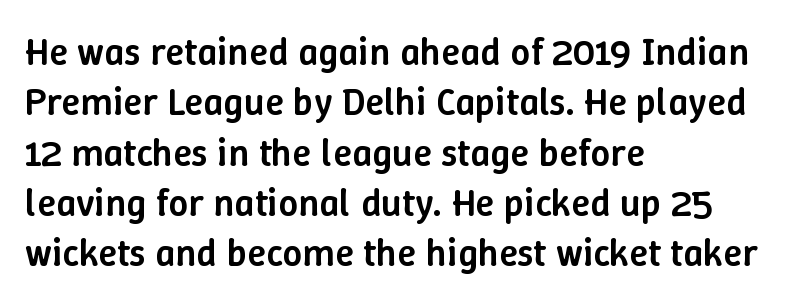
Check under the words: just untouched page. Note the varied advance widths — an 'i' is clearly narrower than an 'm'. The letters are semibold — heavier than regular but short of a full bold. Look at the tracking — it's just the regular setting, nothing added. If you drew a line through each stem, it would be perfectly vertical.
